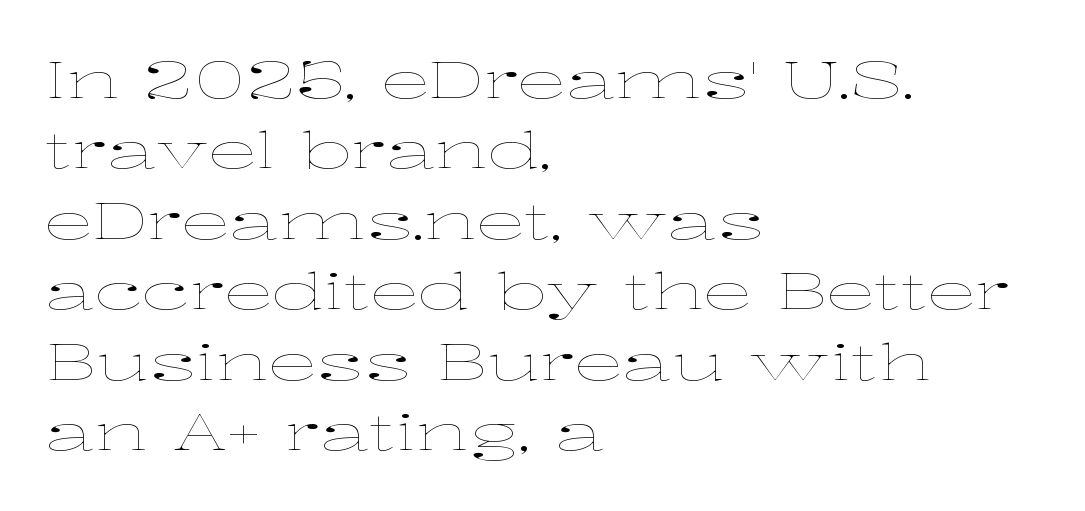
Q: Is the text bold? A: No.
Q: Is the text italic (slanted)? A: No, it is upright.
Q: Is the text underlined? A: No.
Q: How is the paragraph aligned? A: Left-aligned.
Q: Is the spacing between letters normal or unusually wide? A: Normal.
Q: Is the spacing between lines tight, normal or loose? A: Normal.
Q: Width (condensed, normal, or wide)? A: Wide.
Q: Stroke contrast? A: Low.
Q: x-height? A: Medium.
Q: Monospaced? A: No.
